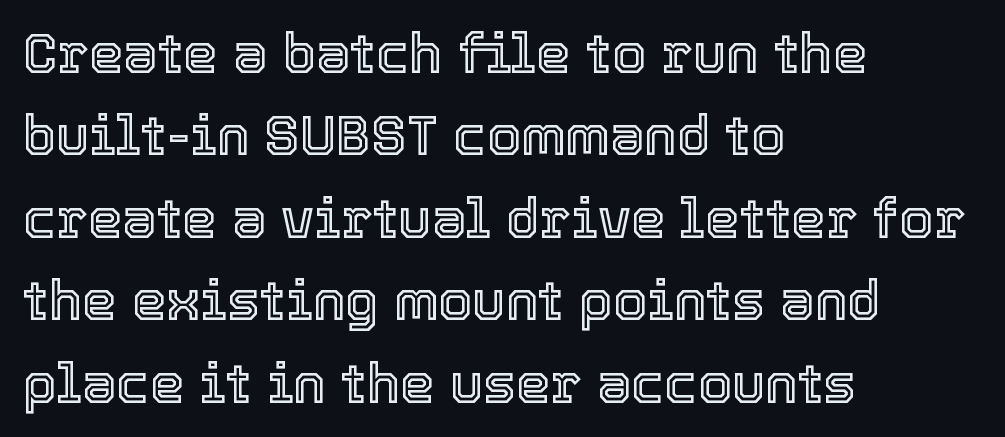
{"italic": "no", "width": "normal", "x_height": "medium", "monospaced": "no", "underline": "no", "align": "left", "line_spacing": "normal", "line_spacing_ratio": 1.5, "letter_spacing": "normal", "letter_spacing_em": 0.0, "glyph_px": 55}
